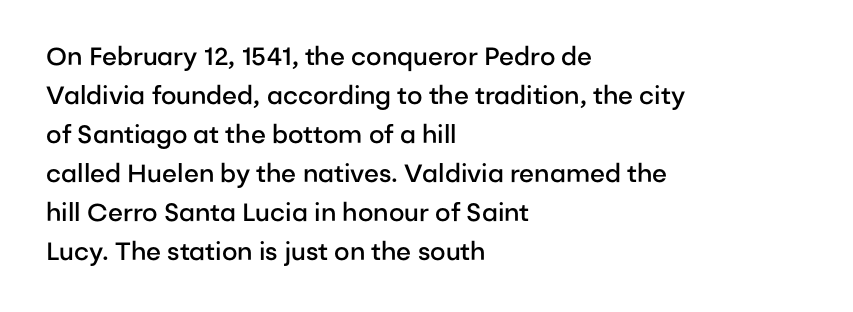
{"italic": "no", "bold": "semi", "underline": "no", "align": "left", "line_spacing": "normal", "line_spacing_ratio": 1.56, "letter_spacing": "normal", "letter_spacing_em": 0.0, "glyph_px": 25}
